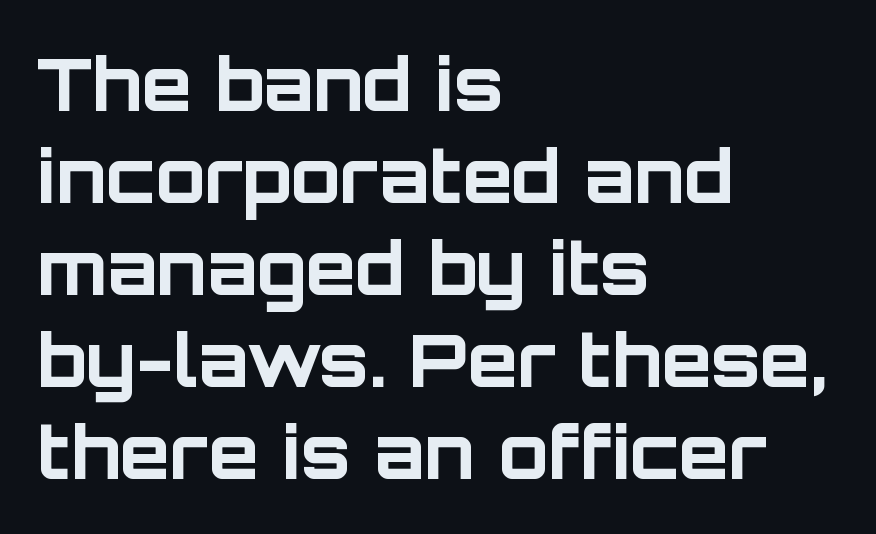
Q: Is the text bold? A: Yes.
Q: Is the text italic (slanted)? A: No, it is upright.
Q: Is the typeface a serif or a sans-serif typeface? A: Sans-serif.
Q: Is the text underlined? A: No.
Q: How is the paragraph aligned? A: Left-aligned.
Q: Is the spacing between letters normal or unusually wide? A: Normal.
Q: Is the spacing between lines tight, normal or loose? A: Normal.
Q: Width (condensed, normal, or wide)? A: Normal.
Q: Stroke contrast? A: Low.
Q: x-height? A: Large.
Q: Monospaced? A: No.
